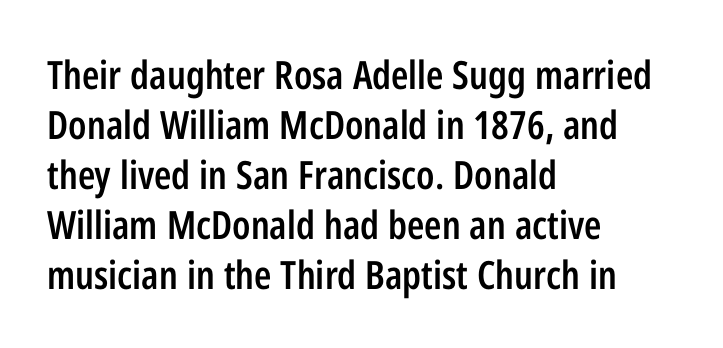
Is this a fixed-width face? No — the glyphs have proportional, varying widths. Whoever set this chose a conventional vertical rhythm. The paragraph shown leans on its left margin. Unlike italic type, these characters show no tilt at all.
